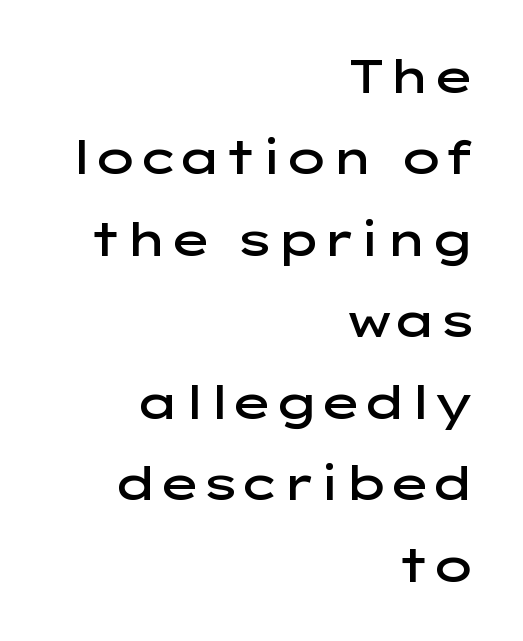
Ascenders rise straight up at ninety degrees. Is this a fixed-width face? No — the glyphs have proportional, varying widths. The paragraph shown leans on its right margin. Decoration check: the copy has no underline.
